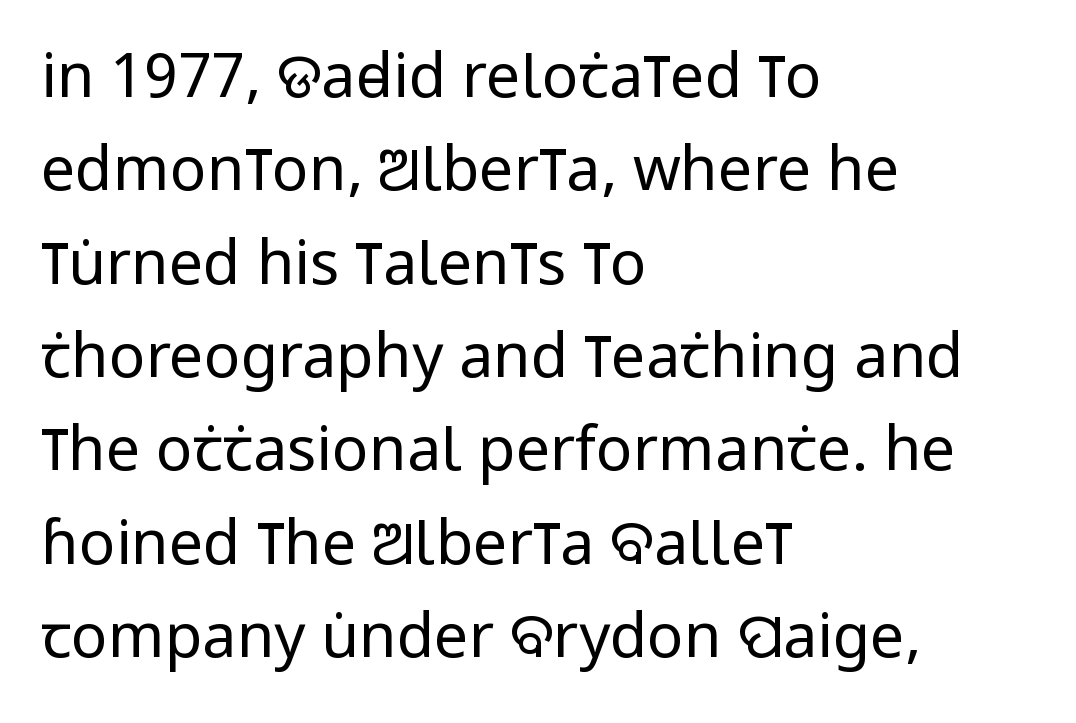
{"serif": "no", "italic": "no", "bold": "no", "weight": "regular", "width": "condensed", "stroke_contrast": "low", "x_height": "large", "monospaced": "no", "underline": "no", "align": "left", "line_spacing": "normal", "line_spacing_ratio": 1.53, "letter_spacing": "normal", "letter_spacing_em": 0.0, "glyph_px": 61}
